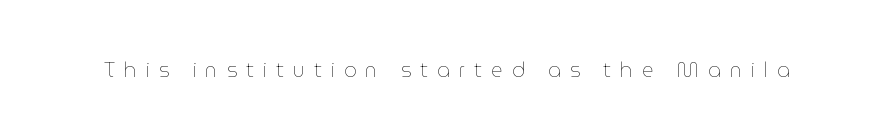
The passage shown is not underscored anywhere. A quiet, ordinary-to-light weight characterises the typeface. Vertical strokes here are truly vertical. The letters are spread apart with noticeably loose tracking.
